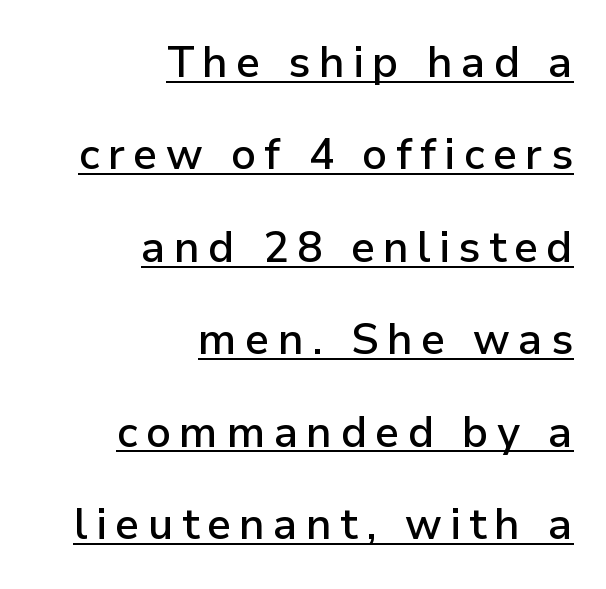
The image shows 43 px semibold sans-serif type, upright; set right-aligned, loose line spacing (2.15x), underlined; low stroke contrast and a medium x-height.
